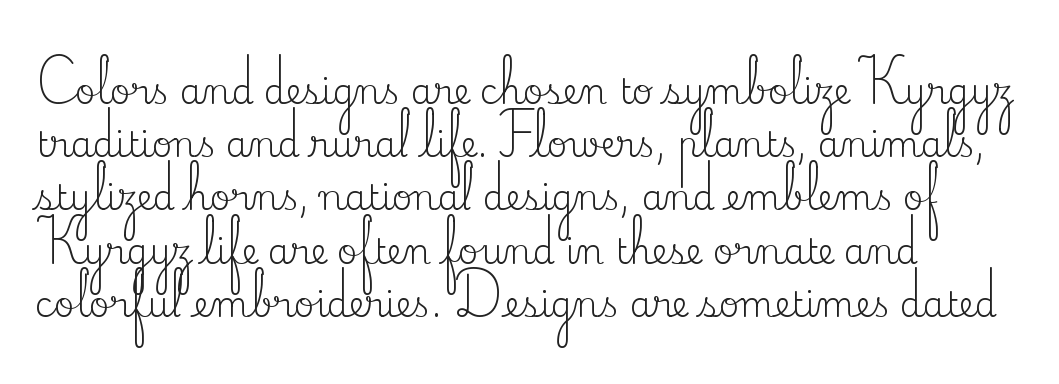
The image shows 35 px regular-weight serif type, upright; set left-aligned, normal line spacing (1.52x), normal letter spacing, not underlined; medium stroke contrast and a small x-height.
